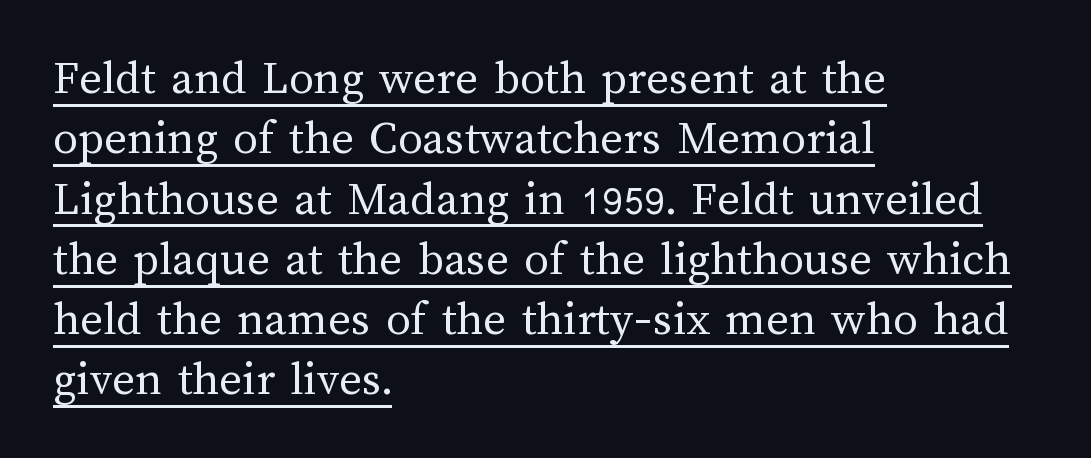
Q: Is the text bold? A: No.
Q: Is the text italic (slanted)? A: No, it is upright.
Q: Is the text underlined? A: Yes.
Q: How is the paragraph aligned? A: Left-aligned.
Q: Is the spacing between letters normal or unusually wide? A: Normal.
Q: Width (condensed, normal, or wide)? A: Normal.
Q: Stroke contrast? A: Medium.
Q: x-height? A: Medium.
Q: Monospaced? A: No.
